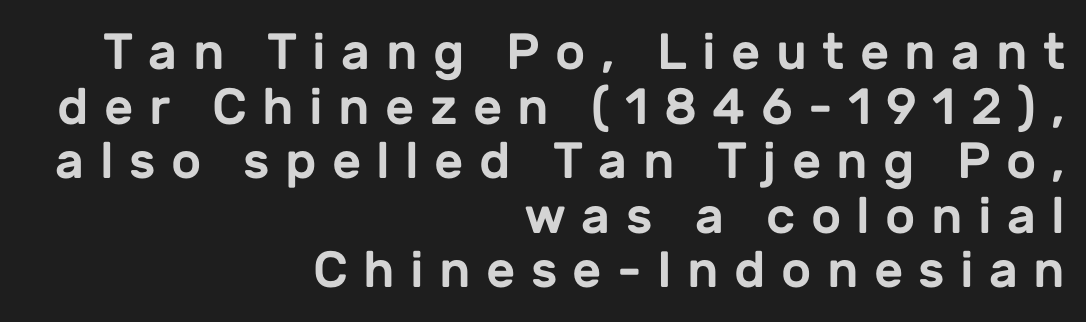
{"serif": "no", "italic": "no", "width": "normal", "stroke_contrast": "low", "x_height": "medium", "monospaced": "no", "underline": "no", "align": "right", "line_spacing": "tight", "line_spacing_ratio": 1.07, "letter_spacing": "wide", "letter_spacing_em": 0.3, "glyph_px": 51}
